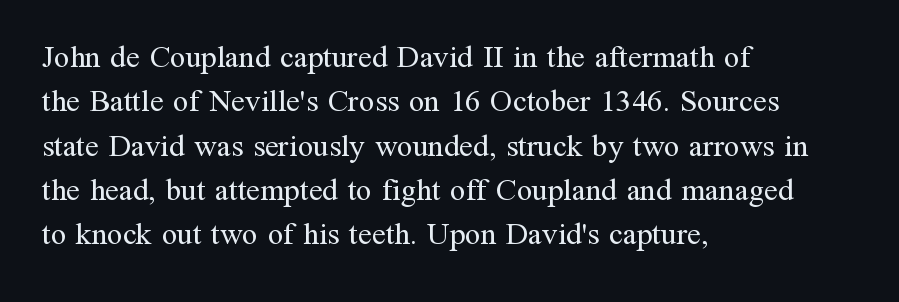
{"serif": "yes", "italic": "no", "bold": "no", "weight": "regular", "width": "normal", "stroke_contrast": "medium", "x_height": "medium", "monospaced": "no", "underline": "no", "align": "left", "line_spacing": "normal", "line_spacing_ratio": 1.43, "letter_spacing": "normal", "letter_spacing_em": 0.0, "glyph_px": 31}
